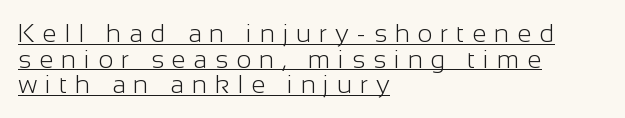
Q: Is the text bold? A: No.
Q: Is the text italic (slanted)? A: No, it is upright.
Q: Is the text underlined? A: Yes.
Q: How is the paragraph aligned? A: Left-aligned.
Q: Is the spacing between letters normal or unusually wide? A: Unusually wide.
Q: Is the spacing between lines tight, normal or loose? A: Tight.
